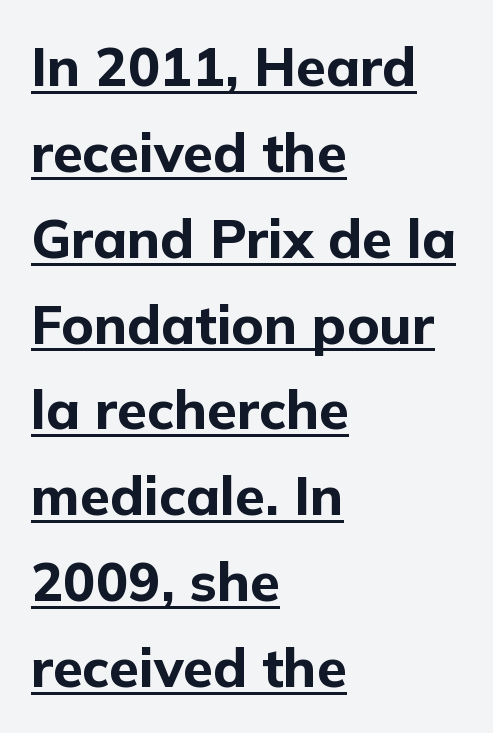
Students, observe: this is what conventionally led text looks like. You can see a thin bar hugging the bottom of the glyphs. The typography opts for an upright posture over an oblique one. The passage shown has conventional tracking throughout. No feet cap the strokes, marking this as sans-serif type. Here the designer chose a conventional face with non-uniform glyph widths.
